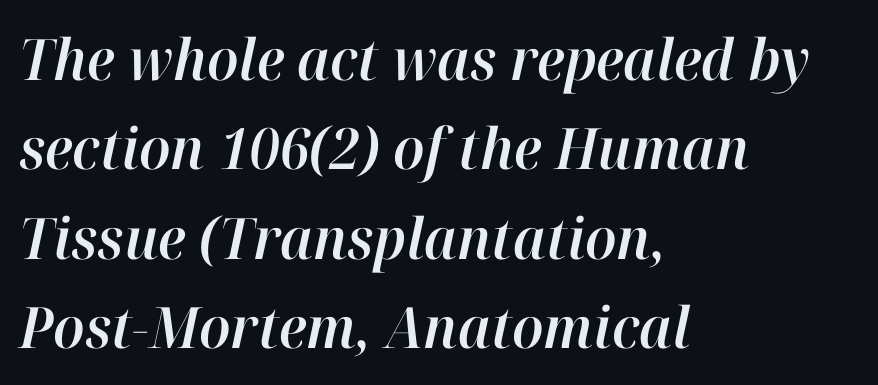
{"italic": "yes", "lean": "right", "slant_degrees": 12, "width": "normal", "stroke_contrast": "high", "x_height": "medium", "monospaced": "no", "underline": "no", "align": "left", "line_spacing": "normal", "line_spacing_ratio": 1.57, "letter_spacing": "normal", "letter_spacing_em": 0.0, "glyph_px": 57}
